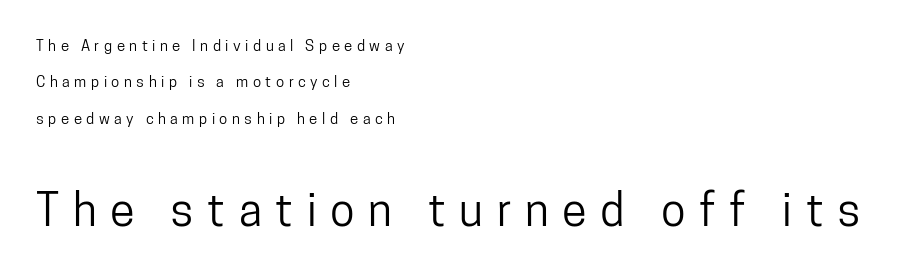
You can tell from the bare stems that sans-serif type was used. These lines are rendered in a variable-pitch font. Quick note: not italic, upright. The baseline area is clear. You could fit nearly another row in the gap between these rows.
